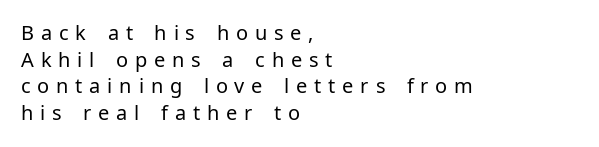
The image shows 20 px text type, upright; set left-aligned, normal line spacing (1.33x), unusually wide letter spacing (+0.34 em), not underlined.
